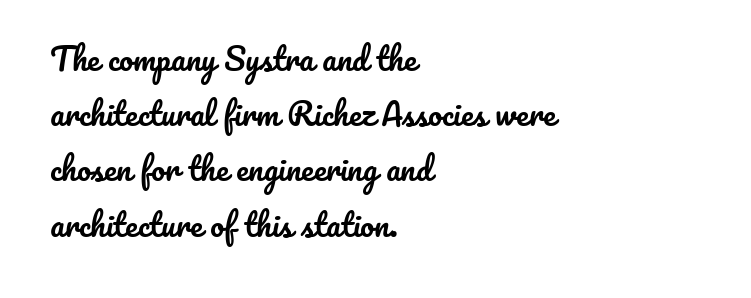
The image shows 31 px text type; set left-aligned, line spacing 1.78x, normal letter spacing, not underlined; low stroke contrast and a small x-height.
